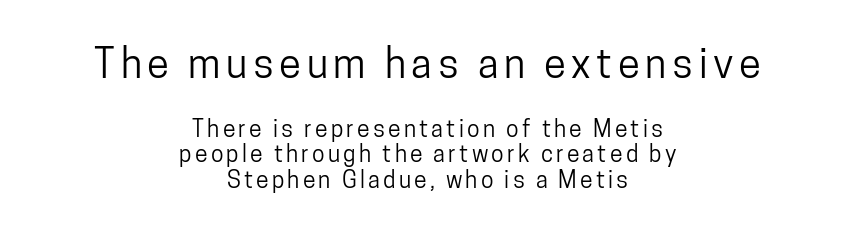
This rendering employs a face without finishing strokes, i.e., a sans-serif. Posture: upright roman. Here the designer chose a conventional face with non-uniform glyph widths. The lines are packed closely together with very little leading.
